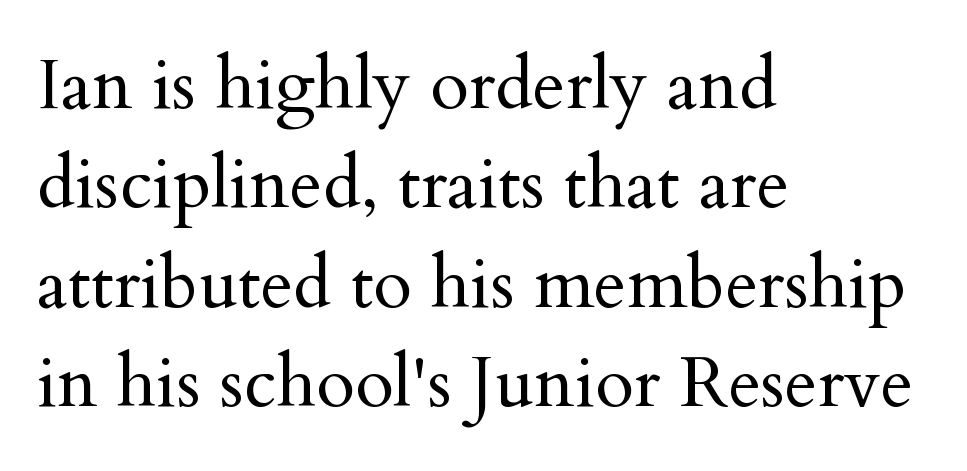
The image shows 71 px regular-weight serif type, upright; set left-aligned, normal line spacing (1.4x), normal letter spacing, not underlined; medium stroke contrast and a small x-height.
